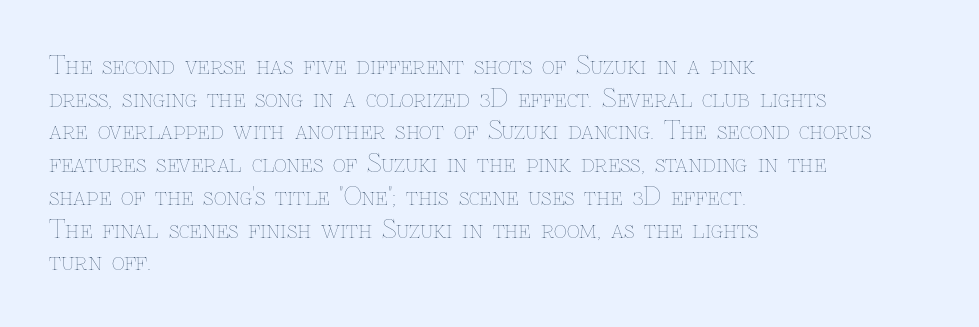
Q: Is the text bold? A: No.
Q: Is the text italic (slanted)? A: No, it is upright.
Q: Is the text underlined? A: No.
Q: How is the paragraph aligned? A: Left-aligned.
Q: Is the spacing between letters normal or unusually wide? A: Normal.
Q: Is the spacing between lines tight, normal or loose? A: Normal.
